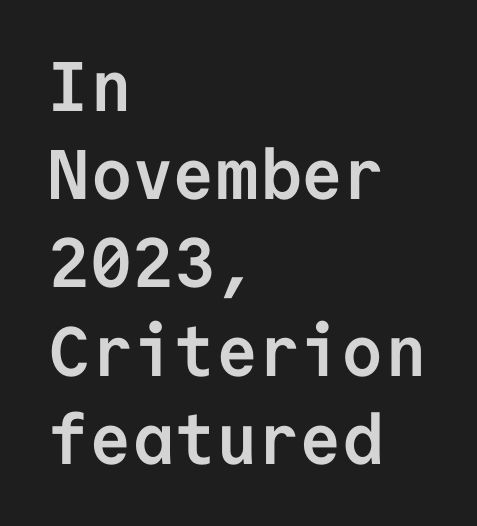
{"serif": "no", "italic": "no", "bold": "yes", "weight": "semibold", "width": "normal", "stroke_contrast": "low", "x_height": "medium", "monospaced": "yes", "underline": "no", "align": "left", "line_spacing": "normal", "line_spacing_ratio": 1.26, "letter_spacing": "normal", "letter_spacing_em": 0.0, "glyph_px": 70}
